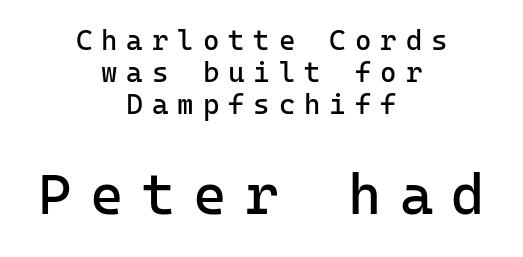
The image shows 57 px regular-weight sans-serif type, upright, monospaced; set centered, tight line spacing (1.15x), unusually wide letter spacing (+0.32 em), not underlined; the second (bottom) block is 2.04x larger; low stroke contrast and a medium x-height.
